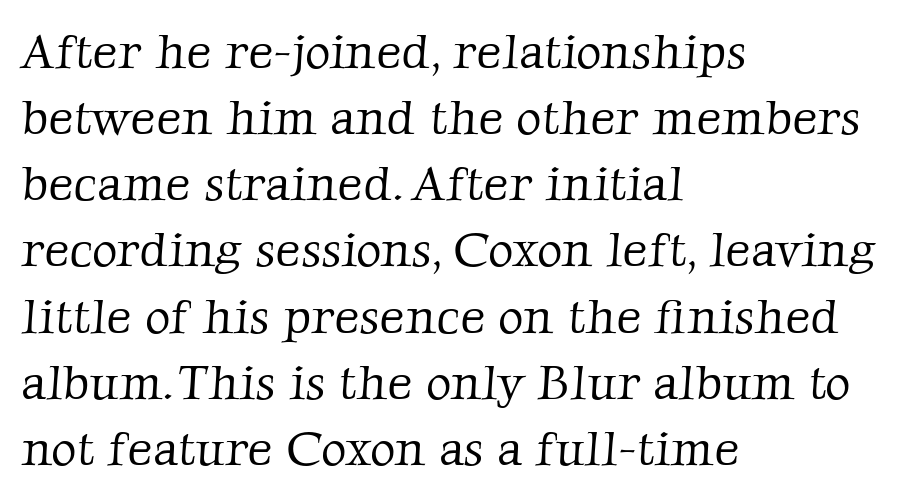
You can tell from the footed stems that serif type was used. Looks like regular typesetting: each glyph gets only the width it needs. Inter-character spacing is left at the font's built-in metrics. Beneath every word, the page is bare.
